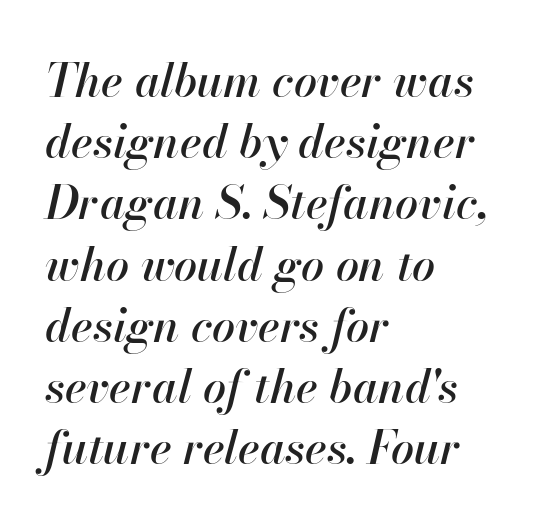
The image shows 46 px text type, italic (leaning right); set left-aligned, normal line spacing (1.33x), normal letter spacing, not underlined; high stroke contrast and a small x-height.
